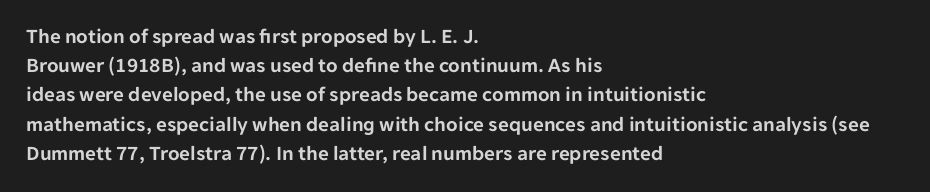
Q: Is the text italic (slanted)? A: No, it is upright.
Q: Is the text underlined? A: No.
Q: How is the paragraph aligned? A: Left-aligned.
Q: Is the spacing between letters normal or unusually wide? A: Normal.
Q: Is the spacing between lines tight, normal or loose? A: Normal.
